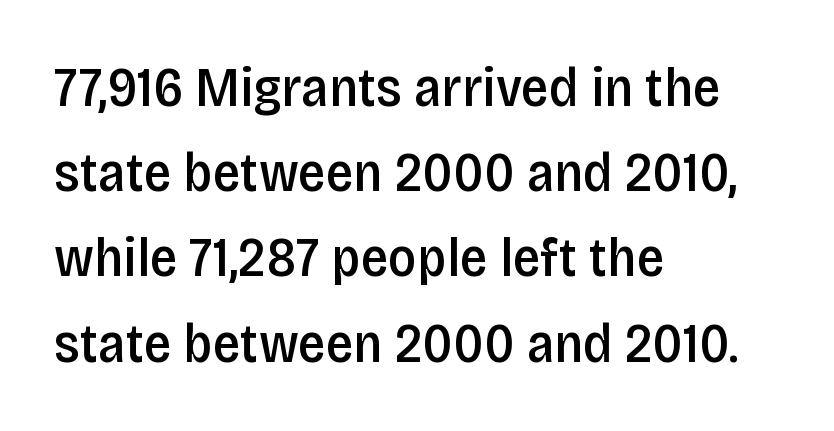
The image shows 55 px semibold, condensed sans-serif type, upright; set left-aligned, normal line spacing (1.55x), normal letter spacing, not underlined; low stroke contrast and a large x-height.
